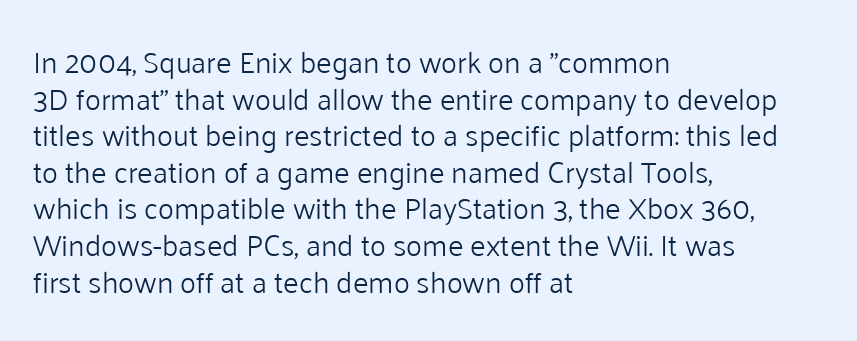
Classification — sans serif. Each letter keeps its own natural width here, so spacing adapts to shape. Check under the words: just untouched page. Observe the ordinary spacing: letters are neighbours, not strangers. This sample uses an upright cut, with every glyph sitting square on the baseline.
